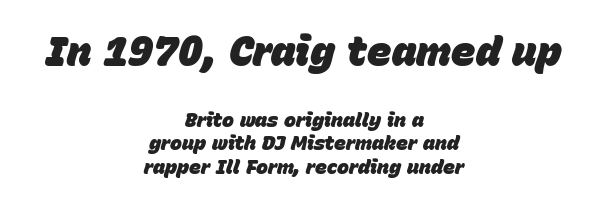
{"italic": "yes", "lean": "right", "slant_degrees": 15, "bold": "yes", "weight": "heavy", "width": "normal", "stroke_contrast": "low", "x_height": "large", "monospaced": "no", "underline": "no", "align": "center", "line_spacing_ratio": 1.17, "letter_spacing": "normal", "letter_spacing_em": 0.0, "larger_block": "first", "size_ratio": 2.05, "glyph_px": 41}
